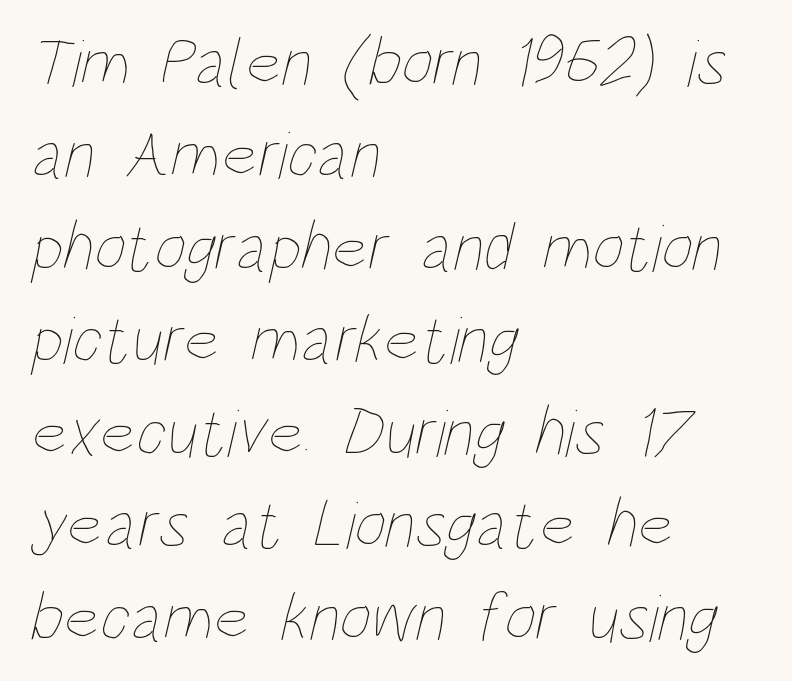
The image shows 69 px thin, condensed type; set left-aligned, normal line spacing (1.34x), normal letter spacing, not underlined; low stroke contrast and a large x-height.
